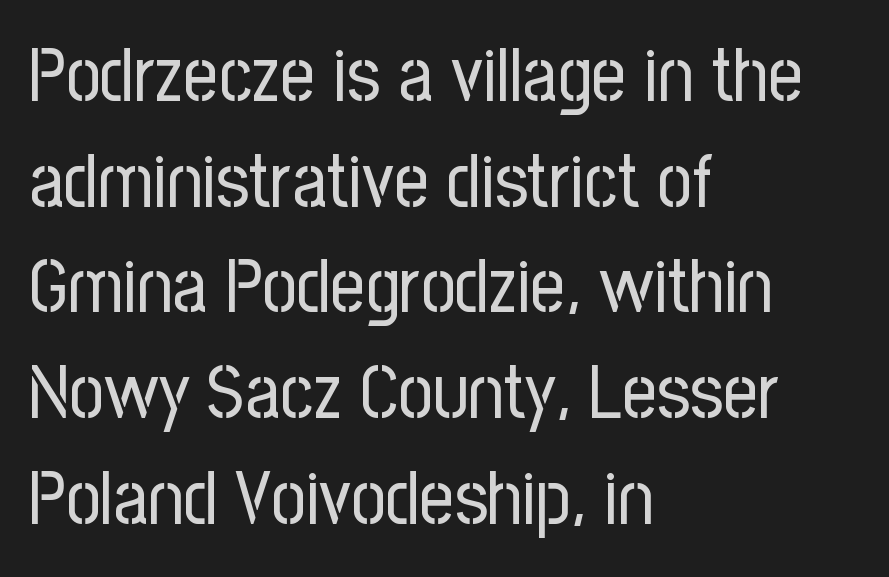
{"serif": "no", "italic": "no", "bold": "no", "weight": "regular", "width": "condensed", "stroke_contrast": "low", "x_height": "medium", "monospaced": "no", "underline": "no", "align": "left", "line_spacing": "normal", "line_spacing_ratio": 1.39, "letter_spacing": "normal", "letter_spacing_em": 0.0, "glyph_px": 76}
